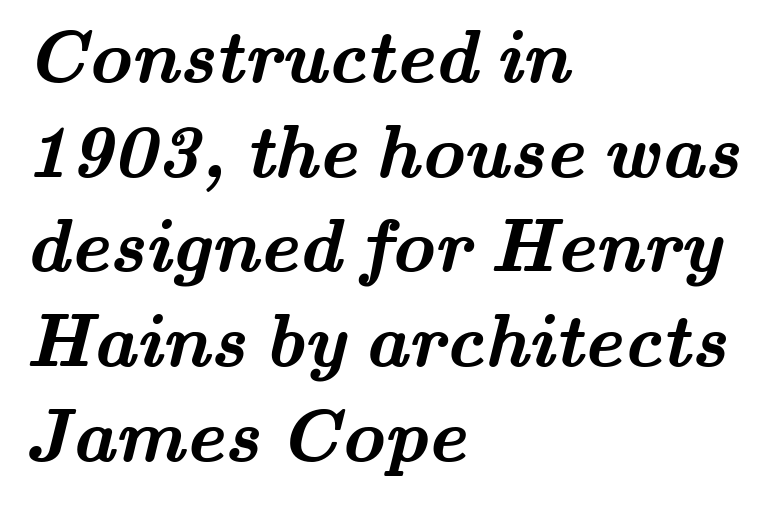
Think of a printed novel: that variable character pitch is what you see here. Weight: bold. Words float on clear page, feet unadorned. Short note: letters normally spaced.
